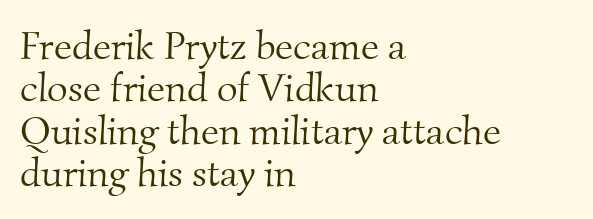
{"serif": "yes", "bold": "no", "weight": "light", "width": "normal", "stroke_contrast": "medium", "x_height": "small", "monospaced": "no", "underline": "no", "align": "left", "line_spacing": "tight", "line_spacing_ratio": 1.06, "letter_spacing": "normal", "letter_spacing_em": 0.0, "glyph_px": 40}
